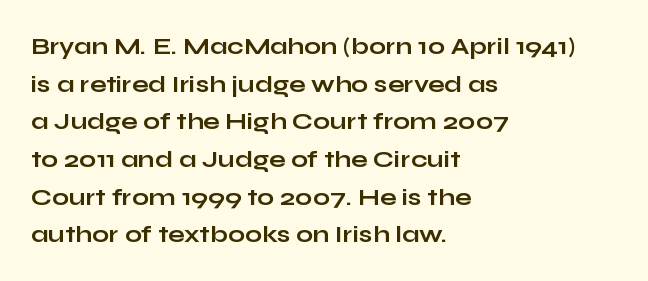
The image shows 24 px bold type, upright; set left-aligned, normal line spacing (1.57x), normal letter spacing, not underlined.
